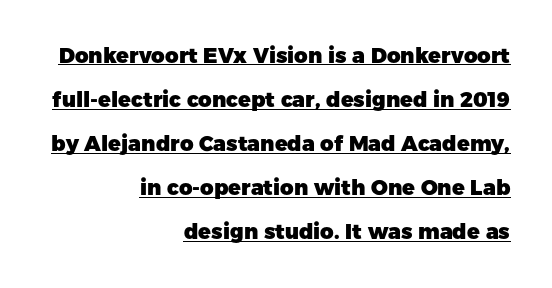
Q: Is the text bold? A: Yes.
Q: Is the text italic (slanted)? A: No, it is upright.
Q: Is the text underlined? A: Yes.
Q: How is the paragraph aligned? A: Right-aligned.
Q: Is the spacing between letters normal or unusually wide? A: Normal.
Q: Is the spacing between lines tight, normal or loose? A: Loose.
